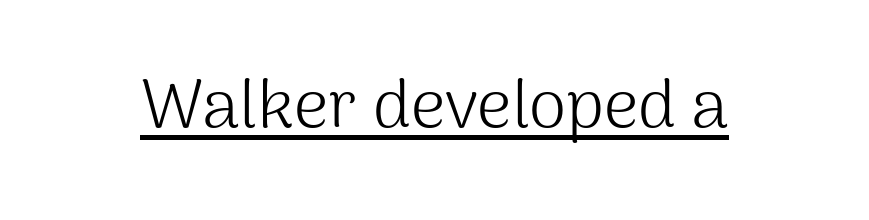
Q: Is the text bold? A: No.
Q: Is the text italic (slanted)? A: No, it is upright.
Q: Is the typeface a serif or a sans-serif typeface? A: Sans-serif.
Q: Is the text underlined? A: Yes.
Q: Is the spacing between letters normal or unusually wide? A: Normal.
Q: Width (condensed, normal, or wide)? A: Normal.
Q: Stroke contrast? A: Medium.
Q: x-height? A: Medium.
Q: Monospaced? A: No.
